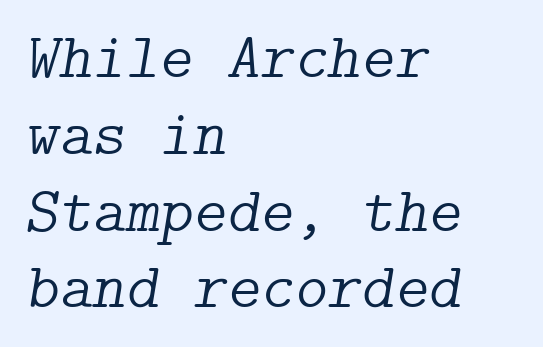
The image shows 64 px light serif type, italic (leaning right); set left-aligned, line spacing 1.2x, normal letter spacing, not underlined; low stroke contrast and a medium x-height.
